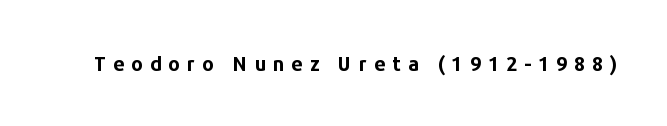
Q: Is the text bold? A: Yes.
Q: Is the text italic (slanted)? A: No, it is upright.
Q: Is the text underlined? A: No.
Q: Is the spacing between letters normal or unusually wide? A: Unusually wide.
